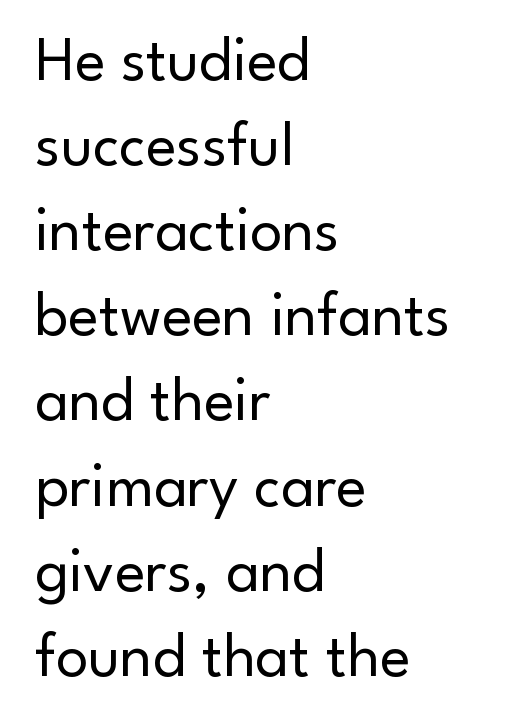
The image shows 64 px regular-weight sans-serif type, upright; set left-aligned, normal line spacing (1.33x), normal letter spacing, not underlined; low stroke contrast and a small x-height.
